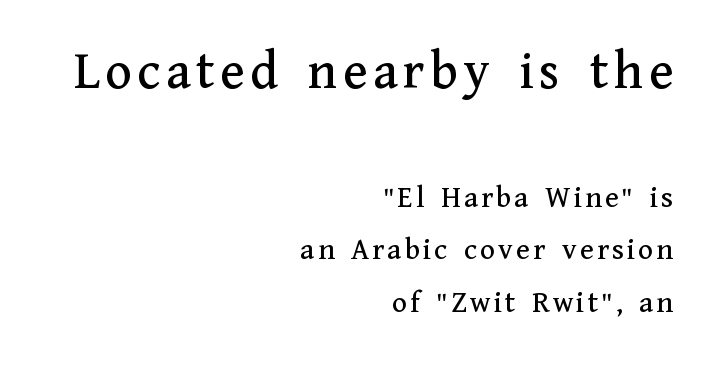
Here the designer chose a conventional face with non-uniform glyph widths. Is there much room between lines? A standard amount, neither cramped nor airy. Which of the two is more prominent by size? The first, at the top. All the whitespace from short lines collects on the left. Italic: no, the glyphs are upright roman. Rule under the text: the space is simply empty.
